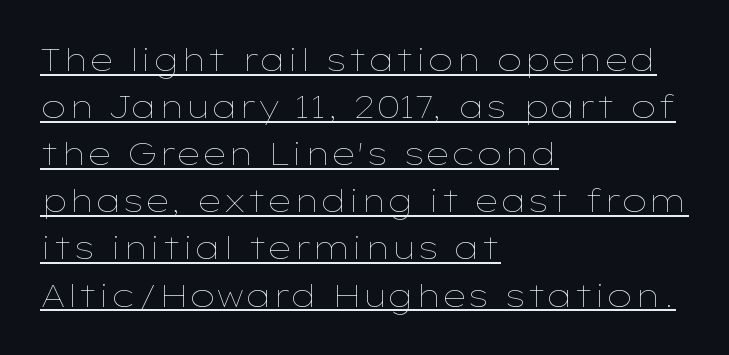
The image shows 31 px thin, wide type, upright; set left-aligned, normal line spacing (1.52x), normal letter spacing, underlined; low stroke contrast and a medium x-height.
